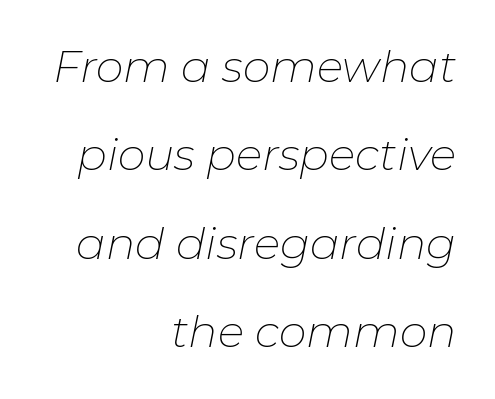
{"italic": "yes", "lean": "right", "slant_degrees": 11, "bold": "no", "weight": "thin", "width": "normal", "stroke_contrast": "low", "x_height": "medium", "monospaced": "no", "underline": "no", "align": "right", "line_spacing": "loose", "line_spacing_ratio": 2.01, "letter_spacing": "normal", "letter_spacing_em": 0.0, "glyph_px": 44}
